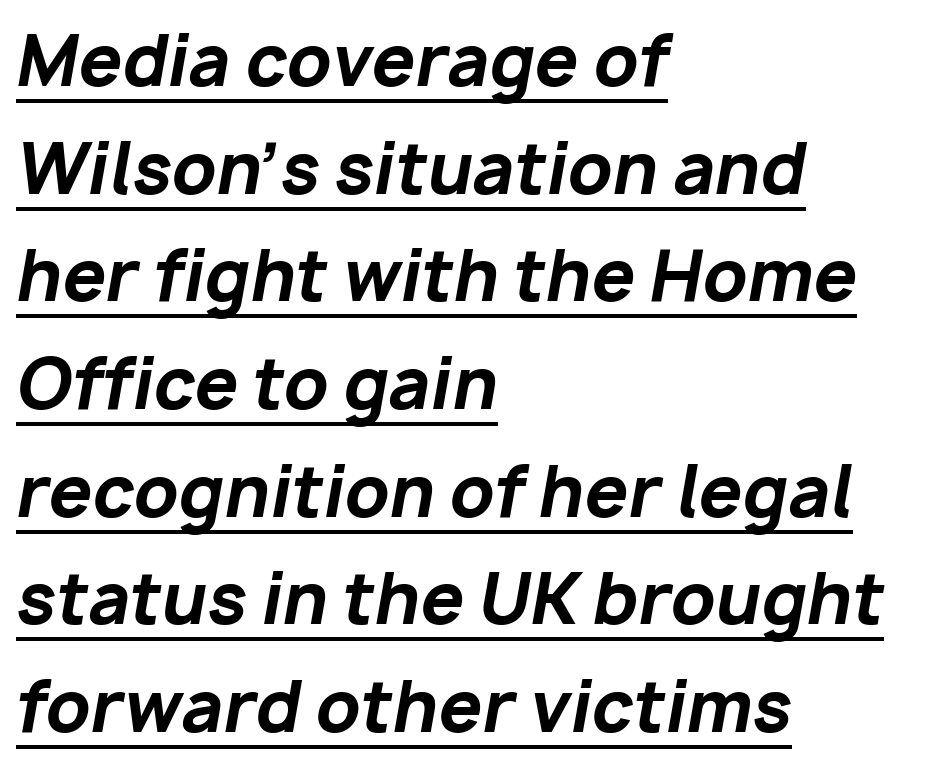
The image shows 69 px bold type, italic (leaning right); set left-aligned, normal line spacing (1.56x), normal letter spacing, underlined; low stroke contrast and a medium x-height.
